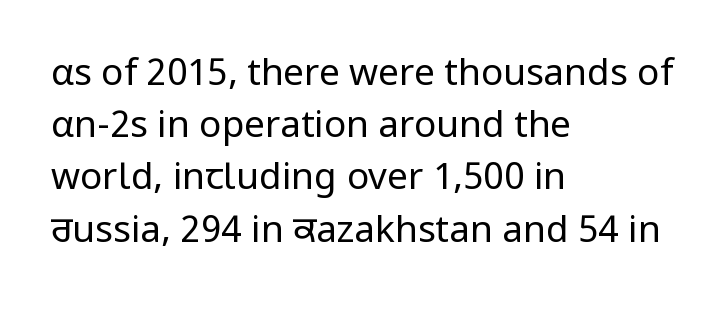
{"serif": "no", "italic": "no", "bold": "no", "weight": "regular", "width": "normal", "stroke_contrast": "low", "x_height": "medium", "monospaced": "no", "underline": "no", "align": "left", "line_spacing": "normal", "line_spacing_ratio": 1.41, "letter_spacing": "normal", "letter_spacing_em": 0.0, "glyph_px": 37}
